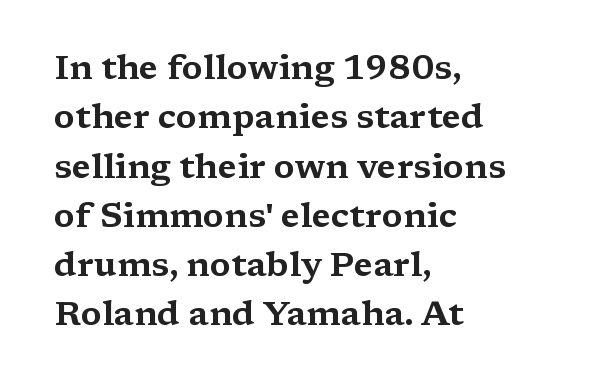
Q: Is the text italic (slanted)? A: No, it is upright.
Q: Is the typeface a serif or a sans-serif typeface? A: Serif.
Q: Is the text underlined? A: No.
Q: How is the paragraph aligned? A: Left-aligned.
Q: Is the spacing between letters normal or unusually wide? A: Normal.
Q: Is the spacing between lines tight, normal or loose? A: Normal.
Q: Width (condensed, normal, or wide)? A: Wide.
Q: Stroke contrast? A: Medium.
Q: x-height? A: Medium.
Q: Monospaced? A: No.
